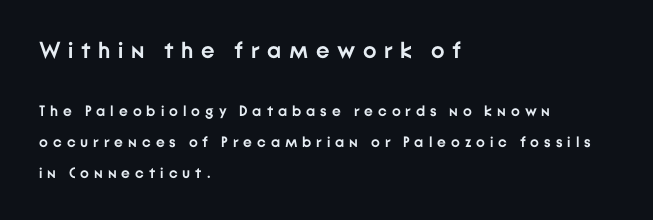
Q: Is the text bold? A: Yes.
Q: Is the text italic (slanted)? A: No, it is upright.
Q: Is the text underlined? A: No.
Q: How is the paragraph aligned? A: Left-aligned.
Q: Is the spacing between letters normal or unusually wide? A: Unusually wide.
Q: Is the spacing between lines tight, normal or loose? A: Loose.
Q: Which block of text is set in a larger size, the first (top) or the second (bottom)? A: The first (top) one.
